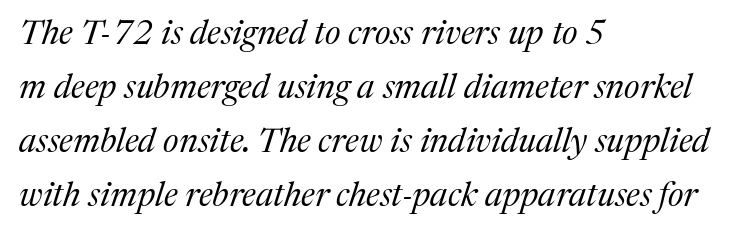
Reading down the column, the eye jumps a familiar distance to each next line. Compared with a centered layout, this one pins lines to the left instead. Compared with ordinary roman type, these characters are visibly tilted. Is the type heavy? It reads as light-to-regular instead. Observe the serifs anchoring each vertical stroke in this sample.
